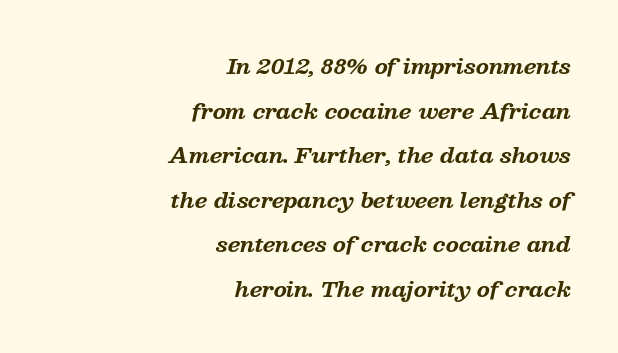
Q: Is the text bold? A: Yes.
Q: Is the text italic (slanted)? A: Yes, it leans right by about 13 degrees.
Q: Is the text underlined? A: No.
Q: How is the paragraph aligned? A: Right-aligned.
Q: Is the spacing between letters normal or unusually wide? A: Normal.
Q: Is the spacing between lines tight, normal or loose? A: Loose.
